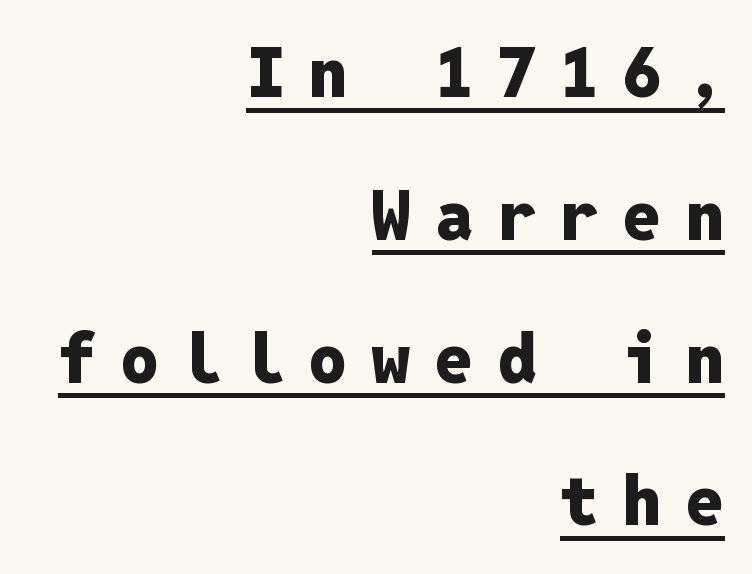
Q: Is the text bold? A: Yes.
Q: Is the text italic (slanted)? A: No, it is upright.
Q: Is the typeface a serif or a sans-serif typeface? A: Sans-serif.
Q: Is the text underlined? A: Yes.
Q: How is the paragraph aligned? A: Right-aligned.
Q: Is the spacing between letters normal or unusually wide? A: Unusually wide.
Q: Is the spacing between lines tight, normal or loose? A: Loose.
Q: Width (condensed, normal, or wide)? A: Normal.
Q: Stroke contrast? A: Low.
Q: x-height? A: Medium.
Q: Monospaced? A: Yes.
